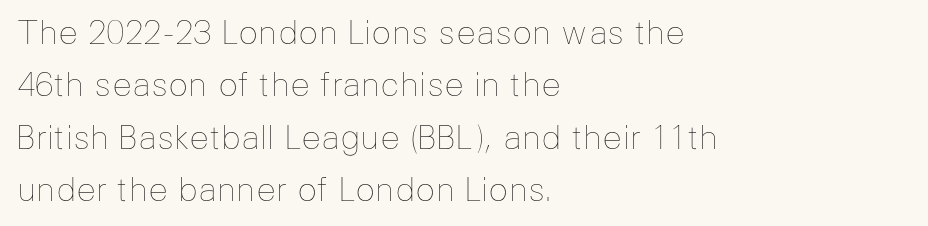
The image shows 33 px thin type, upright; set left-aligned, normal line spacing (1.59x), normal letter spacing, not underlined; low stroke contrast and a medium x-height.
